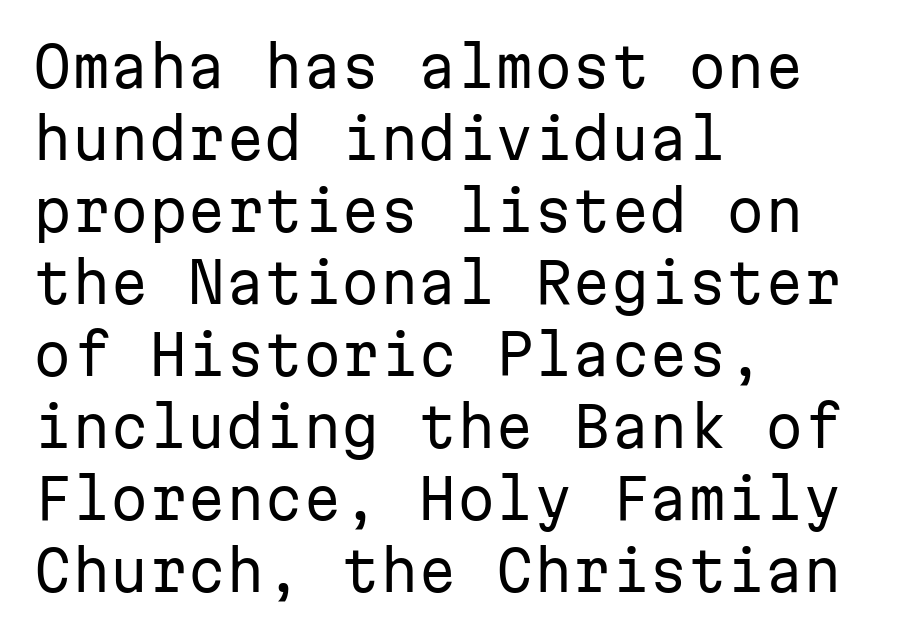
This rendering uses left alignment, leaving the right contour irregular. Beneath every word, the page is bare. Note: no serifs on the glyphs. The font sits on the lighter half of the weight spectrum, regular included. Posture: straight, roman, zero tilt. The rendering uses typewriter-style spacing with identical character cells.
